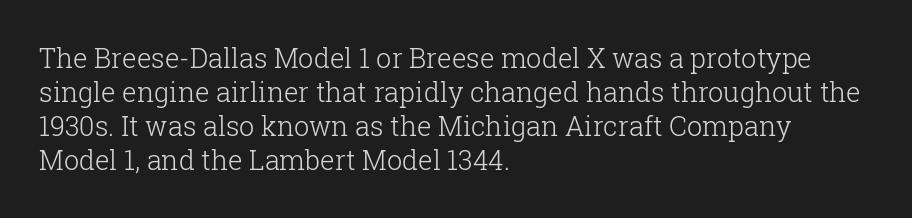
Vertically, the passage feels balanced, rows spaced as you'd expect. The strip under each line holds only bare page. Weight: in the light-to-regular range. Glyph-to-glyph distance matches everyday printed text.
